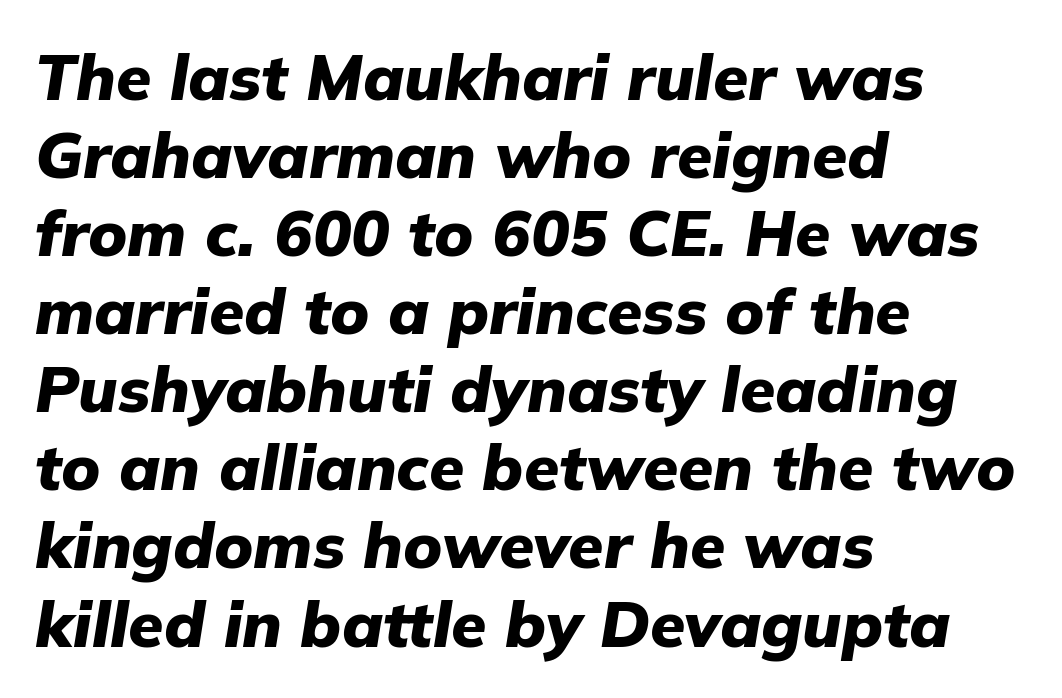
Looks like regular typesetting: each glyph gets only the width it needs. Left-aligned paragraph, ragged on the right. Look at the tracking — it's just the regular setting, nothing added. What weight is shown? A full bold with thick strokes. The typography opts for an oblique posture over an upright one.
